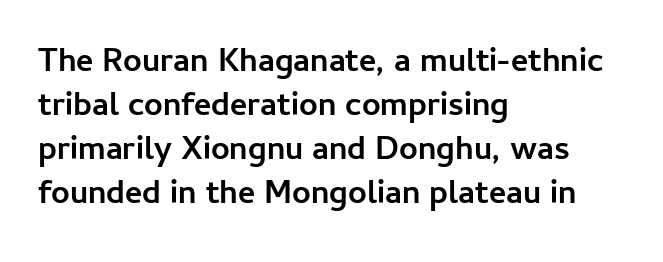
{"serif": "no", "italic": "no", "bold": "yes", "weight": "semibold", "width": "normal", "stroke_contrast": "low", "x_height": "medium", "monospaced": "no", "underline": "no", "align": "left", "line_spacing": "normal", "line_spacing_ratio": 1.33, "letter_spacing": "normal", "letter_spacing_em": 0.0, "glyph_px": 33}
